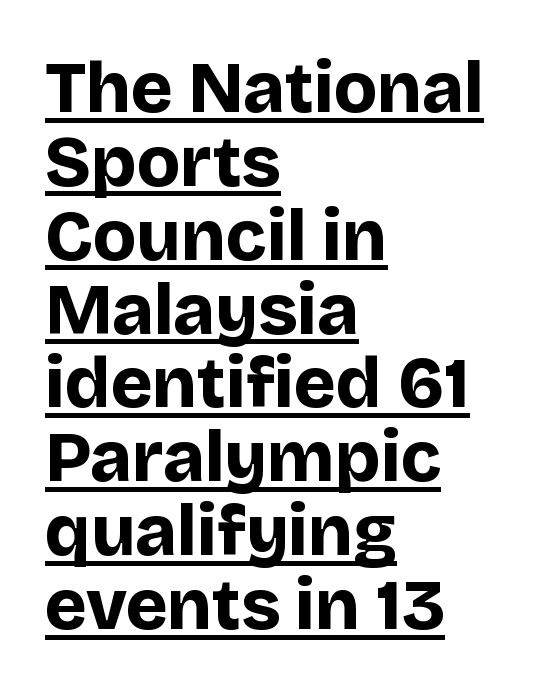
{"serif": "no", "italic": "no", "bold": "yes", "weight": "bold", "width": "normal", "stroke_contrast": "low", "x_height": "large", "monospaced": "no", "underline": "yes", "align": "left", "line_spacing": "tight", "line_spacing_ratio": 1.04, "letter_spacing": "normal", "letter_spacing_em": 0.0, "glyph_px": 71}
